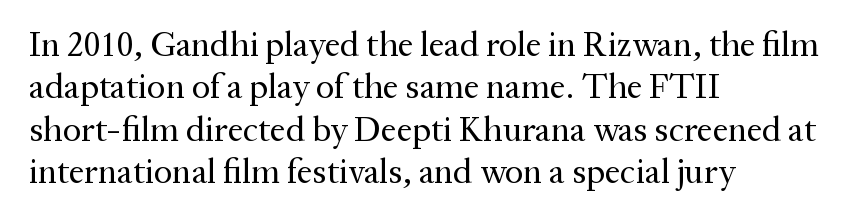
These lines are set flush left with a ragged right edge. The cut favours lightness, reaching ordinary text weight at its darkest. Posture: upright roman. Glyph-to-glyph distance matches everyday printed text. A typesetter would call this proportional, since set widths differ per character. Rule under the text: the space is simply empty.
